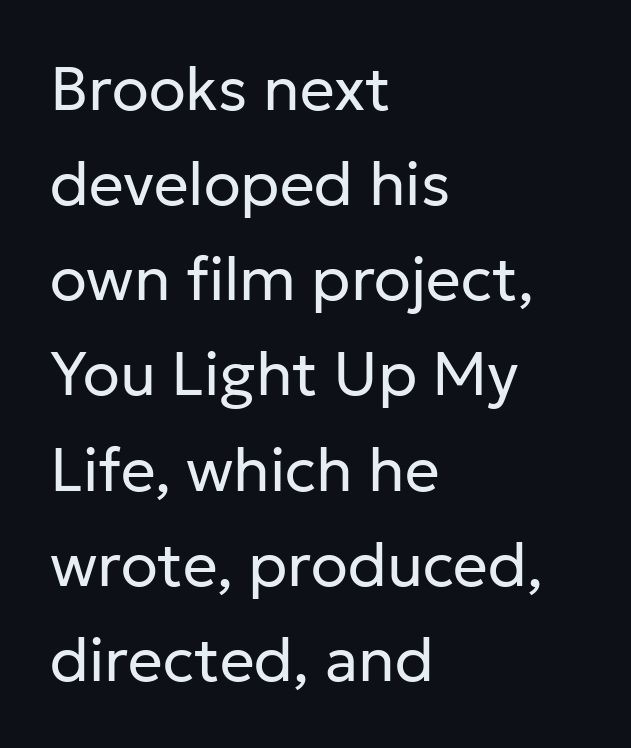
{"serif": "no", "italic": "no", "bold": "no", "weight": "regular", "width": "normal", "stroke_contrast": "low", "x_height": "medium", "monospaced": "no", "underline": "no", "align": "left", "line_spacing": "normal", "line_spacing_ratio": 1.56, "letter_spacing": "normal", "letter_spacing_em": 0.0, "glyph_px": 61}
